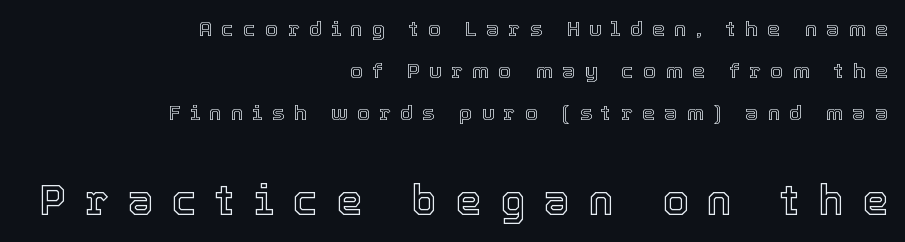
The image shows 42 px text type, upright; set right-aligned, loose line spacing (2.01x), unusually wide letter spacing (+0.44 em), not underlined; the second (bottom) block is 2.0x larger; a medium x-height.
